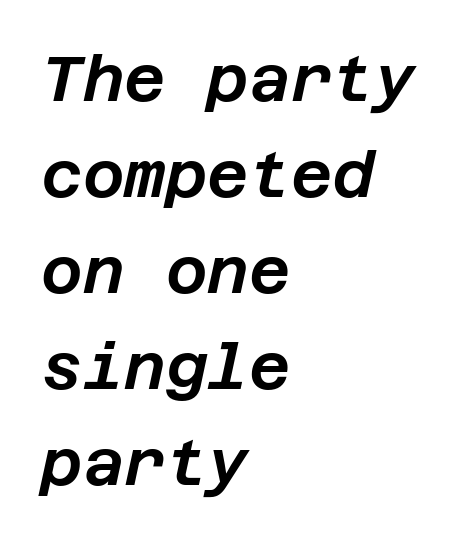
The image shows 64 px text type, italic (leaning right); set left-aligned, normal line spacing (1.5x), normal letter spacing, not underlined; low stroke contrast and a large x-height.
